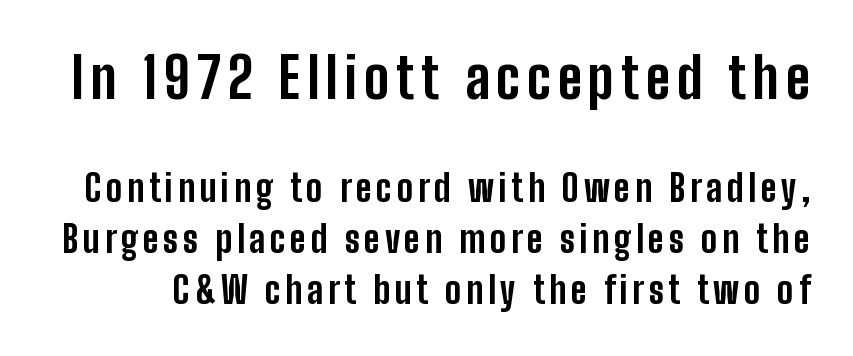
{"serif": "no", "italic": "no", "bold": "yes", "weight": "bold", "width": "condensed", "stroke_contrast": "low", "x_height": "medium", "monospaced": "no", "underline": "no", "line_spacing": "normal", "line_spacing_ratio": 1.38, "larger_block": "first", "size_ratio": 1.51, "glyph_px": 56}
